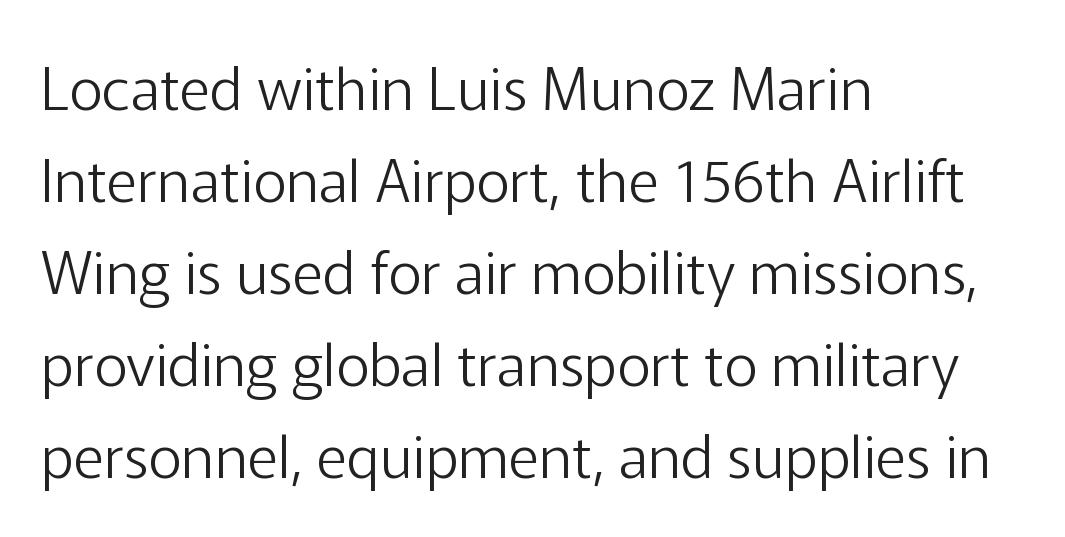
The image shows 59 px light sans-serif type, upright; set left-aligned, normal line spacing (1.56x), normal letter spacing, not underlined; low stroke contrast and a medium x-height.
